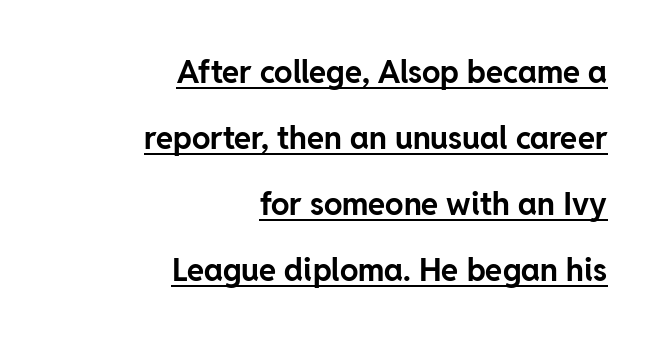
{"serif": "no", "italic": "no", "bold": "yes", "weight": "bold", "width": "normal", "stroke_contrast": "low", "x_height": "medium", "monospaced": "no", "underline": "yes", "align": "right", "line_spacing": "loose", "line_spacing_ratio": 2.13, "letter_spacing": "normal", "letter_spacing_em": 0.0, "glyph_px": 31}
